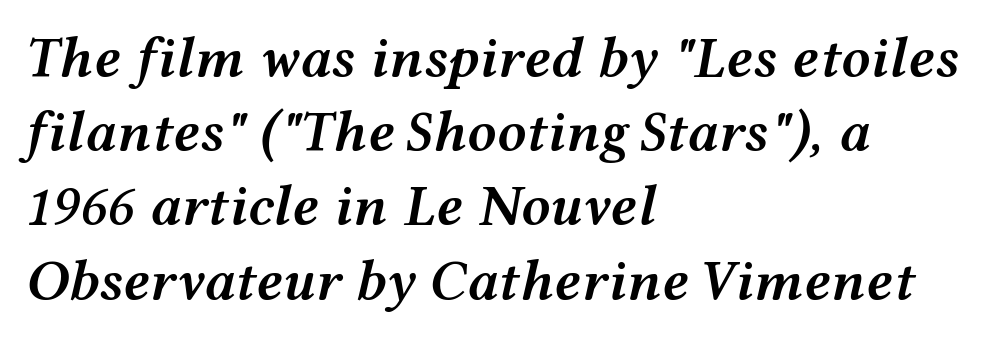
Q: Is the text bold? A: Semi-bold.
Q: Is the text italic (slanted)? A: Yes, it leans right by about 12 degrees.
Q: Is the text underlined? A: No.
Q: How is the paragraph aligned? A: Left-aligned.
Q: Is the spacing between letters normal or unusually wide? A: Normal.
Q: Is the spacing between lines tight, normal or loose? A: Normal.
Q: Width (condensed, normal, or wide)? A: Wide.
Q: Stroke contrast? A: Medium.
Q: x-height? A: Medium.
Q: Monospaced? A: No.
